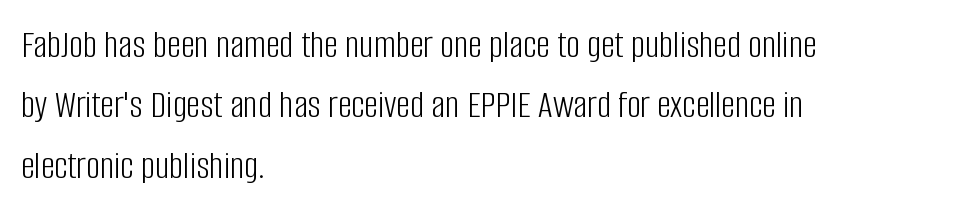
Q: Is the text bold? A: No.
Q: Is the text italic (slanted)? A: No, it is upright.
Q: Is the typeface a serif or a sans-serif typeface? A: Sans-serif.
Q: Is the text underlined? A: No.
Q: How is the paragraph aligned? A: Left-aligned.
Q: Is the spacing between letters normal or unusually wide? A: Normal.
Q: Is the spacing between lines tight, normal or loose? A: Normal.
Q: Width (condensed, normal, or wide)? A: Condensed.
Q: Stroke contrast? A: Low.
Q: x-height? A: Large.
Q: Monospaced? A: No.
